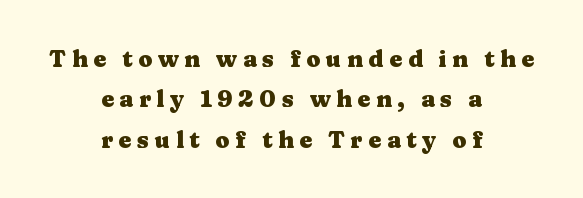
The image shows 23 px bold type, upright; set centered, line spacing 1.76x, unusually wide letter spacing (+0.24 em), not underlined.
